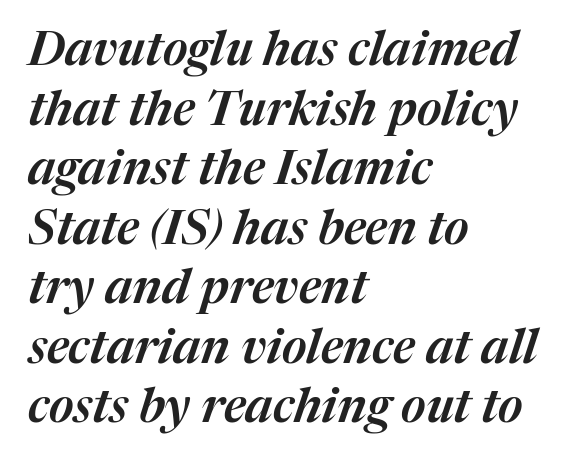
The image shows 48 px text type, italic (leaning right); set left-aligned, line spacing 1.24x, normal letter spacing, not underlined; medium stroke contrast and a medium x-height.
